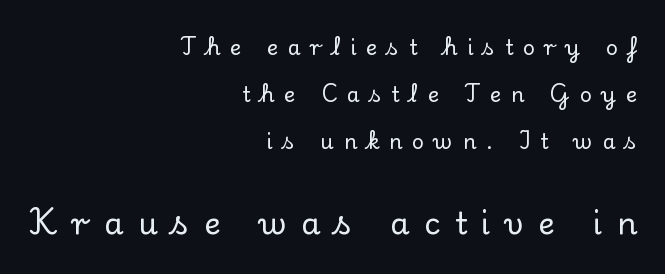
{"serif": "yes", "italic": "no", "width": "normal", "stroke_contrast": "low", "x_height": "small", "monospaced": "no", "underline": "no", "align": "right", "line_spacing": "loose", "line_spacing_ratio": 2.24, "letter_spacing": "wide", "letter_spacing_em": 0.47, "larger_block": "second", "size_ratio": 1.48, "glyph_px": 31}
